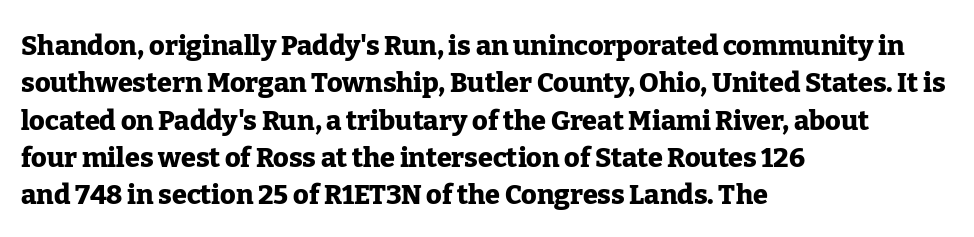
Q: Is the text bold? A: Yes.
Q: Is the text italic (slanted)? A: No, it is upright.
Q: Is the text underlined? A: No.
Q: How is the paragraph aligned? A: Left-aligned.
Q: Is the spacing between letters normal or unusually wide? A: Normal.
Q: Is the spacing between lines tight, normal or loose? A: Normal.
